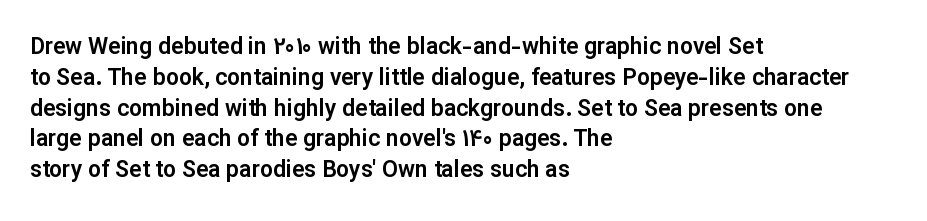
The glyphs are unaccompanied by any horizontal stroke below them. Quick note: not italic, upright. Each word holds together tightly as a unit, with standard inter-letter gaps. The paragraph shown leans on its left margin. Does the leading feel generous? No, just average.
